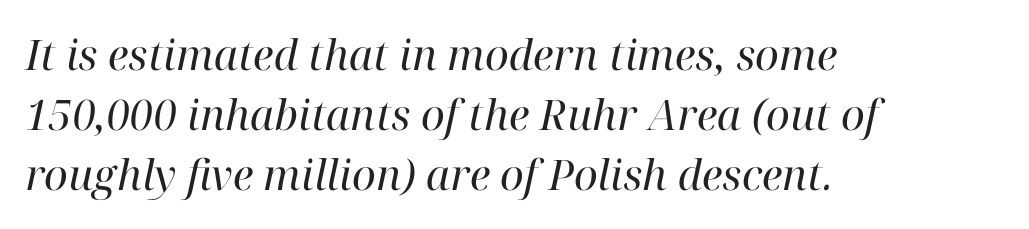
Q: Is the text bold? A: No.
Q: Is the text italic (slanted)? A: Yes, it leans right by about 12 degrees.
Q: Is the typeface a serif or a sans-serif typeface? A: Serif.
Q: Is the text underlined? A: No.
Q: How is the paragraph aligned? A: Left-aligned.
Q: Is the spacing between letters normal or unusually wide? A: Normal.
Q: Is the spacing between lines tight, normal or loose? A: Normal.
Q: Width (condensed, normal, or wide)? A: Normal.
Q: Stroke contrast? A: High.
Q: x-height? A: Medium.
Q: Monospaced? A: No.
